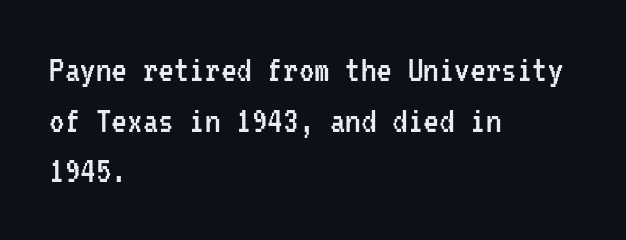
Q: Is the text bold? A: No.
Q: Is the text italic (slanted)? A: No, it is upright.
Q: Is the typeface a serif or a sans-serif typeface? A: Sans-serif.
Q: Is the text underlined? A: No.
Q: How is the paragraph aligned? A: Left-aligned.
Q: Is the spacing between letters normal or unusually wide? A: Normal.
Q: Is the spacing between lines tight, normal or loose? A: Normal.
Q: Width (condensed, normal, or wide)? A: Condensed.
Q: Stroke contrast? A: Low.
Q: x-height? A: Medium.
Q: Monospaced? A: Yes.
